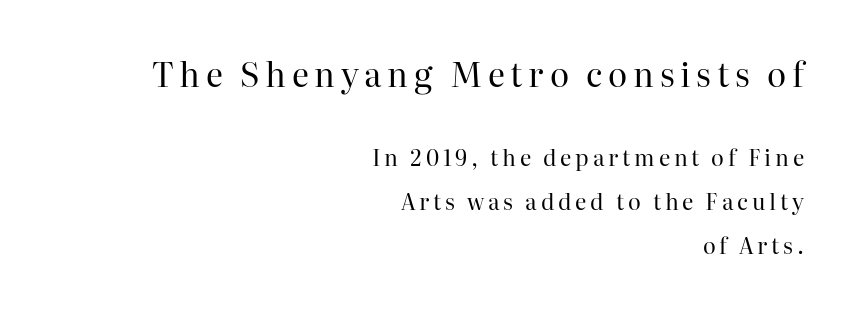
The image shows 33 px regular-weight serif type, upright; set right-aligned, loose line spacing (1.99x), not underlined; the first (top) block is 1.5x larger; high stroke contrast and a medium x-height.
